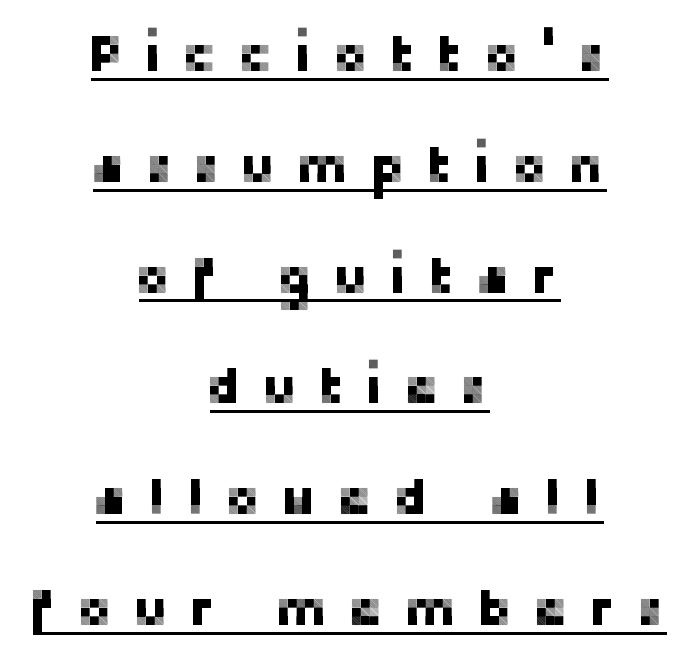
The image shows 52 px sans-serif type, upright; set centered, loose line spacing (2.13x), unusually wide letter spacing (+0.41 em), underlined; low stroke contrast and a medium x-height.
